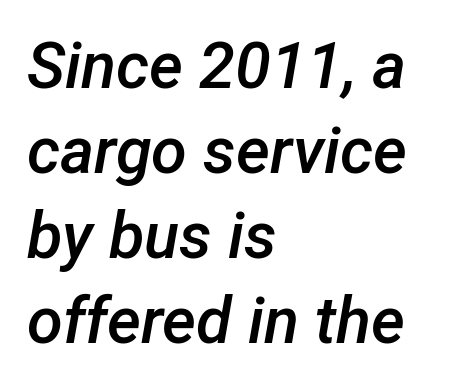
Q: Is the text bold? A: Semi-bold.
Q: Is the text italic (slanted)? A: Yes, it leans right by about 12 degrees.
Q: Is the text underlined? A: No.
Q: How is the paragraph aligned? A: Left-aligned.
Q: Is the spacing between letters normal or unusually wide? A: Normal.
Q: Is the spacing between lines tight, normal or loose? A: Normal.
Q: Width (condensed, normal, or wide)? A: Normal.
Q: Stroke contrast? A: Low.
Q: x-height? A: Medium.
Q: Monospaced? A: No.
